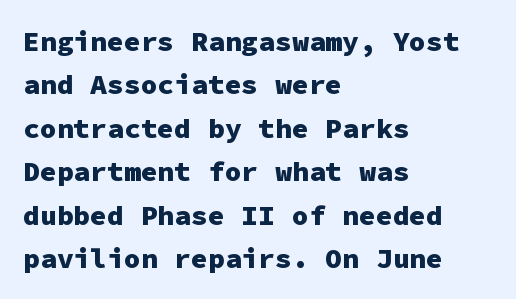
{"serif": "no", "italic": "no", "bold": "yes", "weight": "heavy", "width": "normal", "stroke_contrast": "low", "x_height": "medium", "monospaced": "yes", "underline": "no", "align": "left", "line_spacing": "normal", "line_spacing_ratio": 1.55, "letter_spacing": "normal", "letter_spacing_em": 0.0, "glyph_px": 28}
